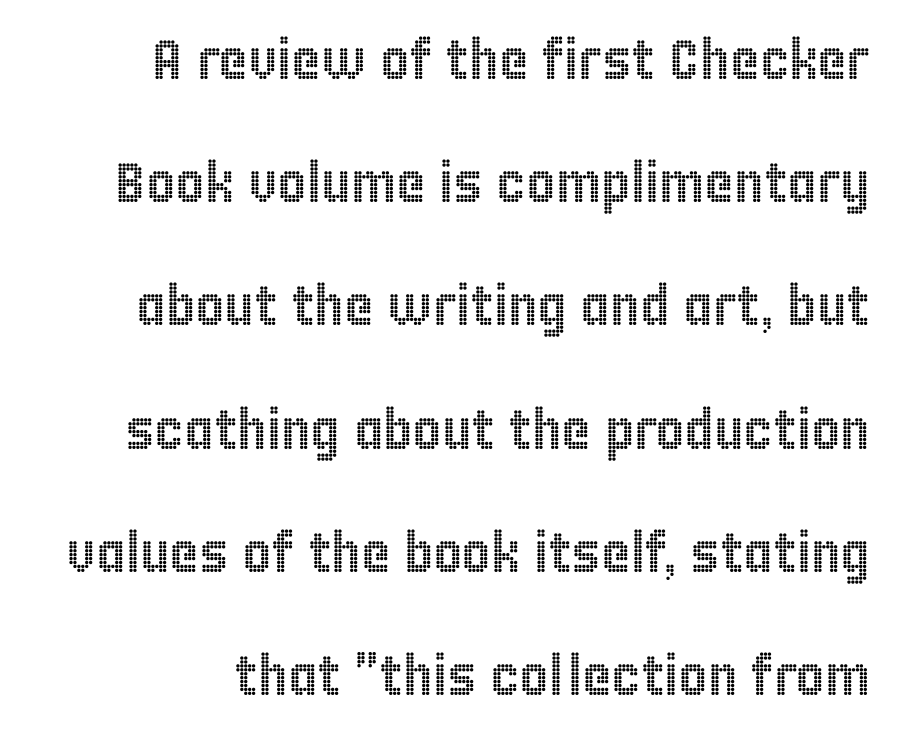
Compared with typical paragraphs, the rows here are farther apart. A clean baseline with only descenders dipping below it. This rendering leaves character spacing at its baseline value. Characters remain perfectly vertical along every line.
